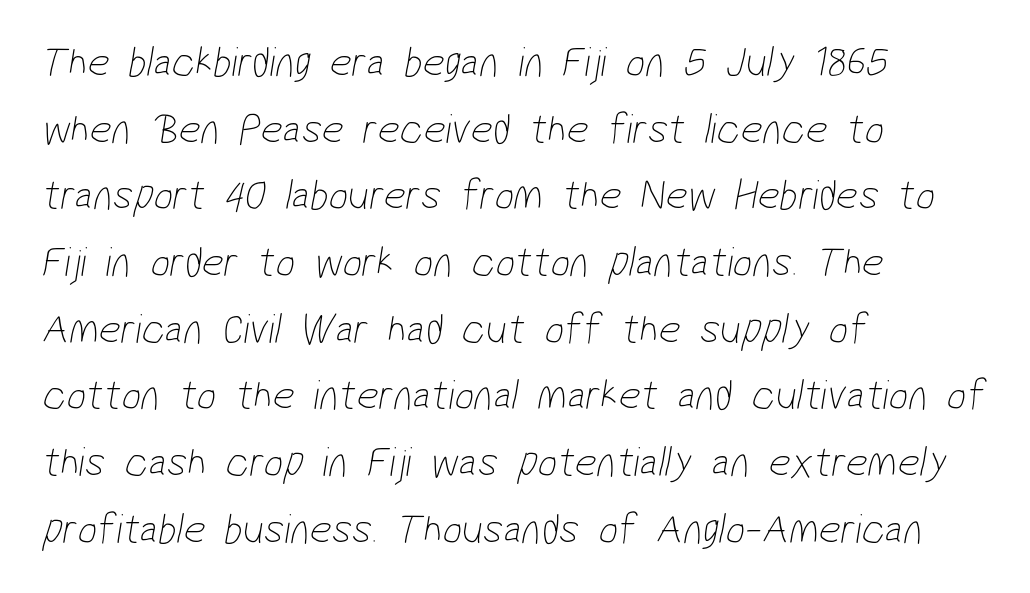
{"serif": "no", "bold": "no", "weight": "thin", "width": "condensed", "stroke_contrast": "low", "x_height": "medium", "monospaced": "no", "underline": "no", "align": "left", "line_spacing": "normal", "line_spacing_ratio": 1.55, "letter_spacing": "normal", "letter_spacing_em": 0.0, "glyph_px": 43}
